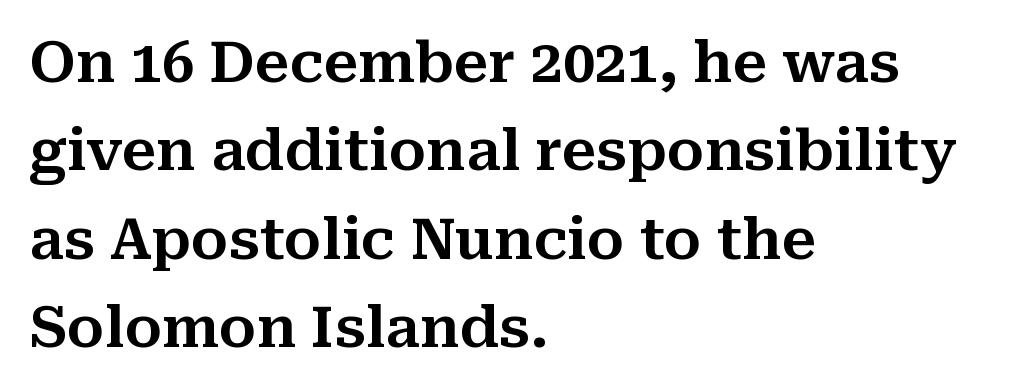
Q: Is the text italic (slanted)? A: No, it is upright.
Q: Is the typeface a serif or a sans-serif typeface? A: Serif.
Q: Is the text underlined? A: No.
Q: How is the paragraph aligned? A: Left-aligned.
Q: Is the spacing between letters normal or unusually wide? A: Normal.
Q: Is the spacing between lines tight, normal or loose? A: Normal.
Q: Width (condensed, normal, or wide)? A: Normal.
Q: Stroke contrast? A: Medium.
Q: x-height? A: Medium.
Q: Monospaced? A: No.
